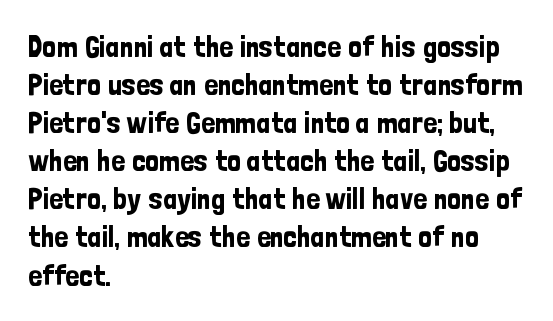
{"serif": "no", "italic": "no", "width": "condensed", "stroke_contrast": "low", "x_height": "medium", "monospaced": "no", "underline": "no", "align": "left", "line_spacing": "normal", "line_spacing_ratio": 1.27, "letter_spacing": "normal", "letter_spacing_em": 0.0, "glyph_px": 30}
